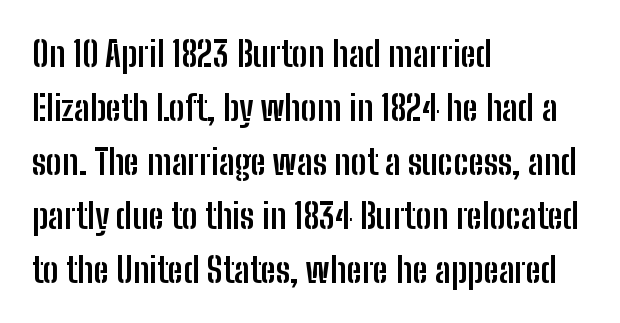
Plain, unruled lines of type. These lines sit exactly where default settings would place them. Is this a fixed-width face? No — the glyphs have proportional, varying widths. Quick note: not italic, upright.
